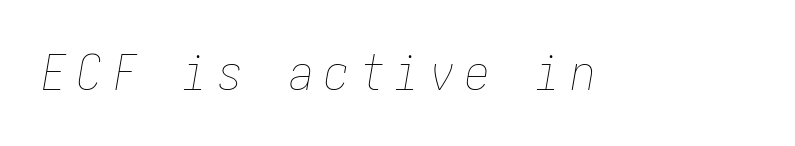
{"italic": "yes", "lean": "right", "slant_degrees": 10, "bold": "no", "weight": "thin", "width": "condensed", "stroke_contrast": "low", "x_height": "medium", "underline": "no", "letter_spacing": "wide", "letter_spacing_em": 0.22, "glyph_px": 49}
